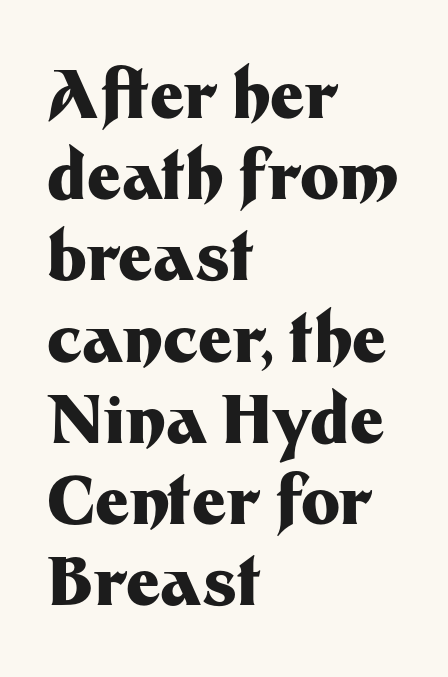
Beneath every word, the page is bare. Students, this is bold: see how much ink each stroke carries. Spacing between characters is what you'd get straight out of the box. Teacher's note: observe the even left margin — that is flush-left alignment.
